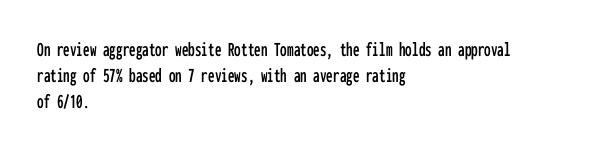
{"italic": "no", "underline": "no", "align": "left", "line_spacing_ratio": 1.23, "letter_spacing": "normal", "letter_spacing_em": 0.0, "glyph_px": 21}
